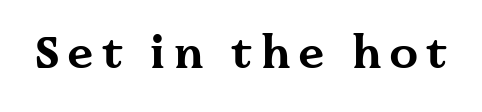
{"serif": "yes", "italic": "no", "bold": "yes", "weight": "bold", "width": "wide", "stroke_contrast": "medium", "x_height": "medium", "monospaced": "no", "underline": "no", "glyph_px": 45}
